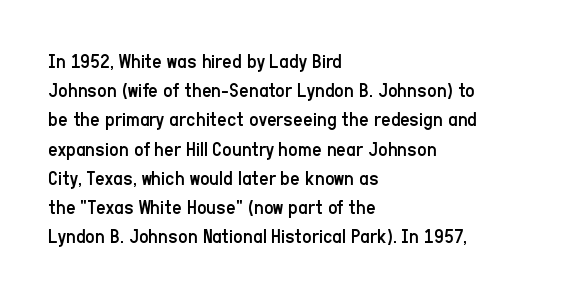
Q: Is the text bold? A: No.
Q: Is the text italic (slanted)? A: No, it is upright.
Q: Is the text underlined? A: No.
Q: How is the paragraph aligned? A: Left-aligned.
Q: Is the spacing between letters normal or unusually wide? A: Normal.
Q: Is the spacing between lines tight, normal or loose? A: Normal.
